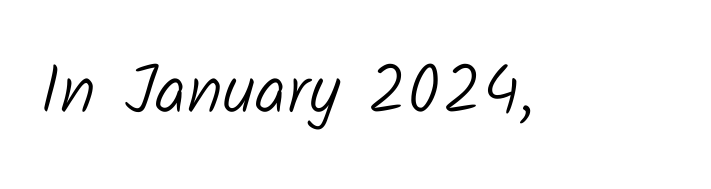
Q: Is the text bold? A: No.
Q: Is the typeface a serif or a sans-serif typeface? A: Sans-serif.
Q: Is the text underlined? A: No.
Q: Is the spacing between letters normal or unusually wide? A: Normal.
Q: Width (condensed, normal, or wide)? A: Normal.
Q: Stroke contrast? A: Low.
Q: x-height? A: Medium.
Q: Monospaced? A: No.
